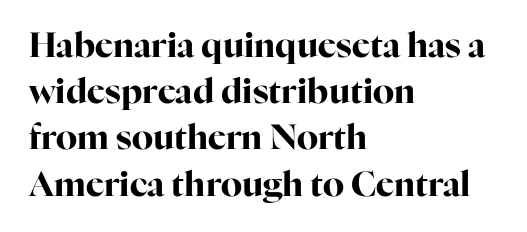
The image shows 34 px bold serif type, upright; set left-aligned, normal line spacing (1.36x), normal letter spacing, not underlined; high stroke contrast and a medium x-height.
